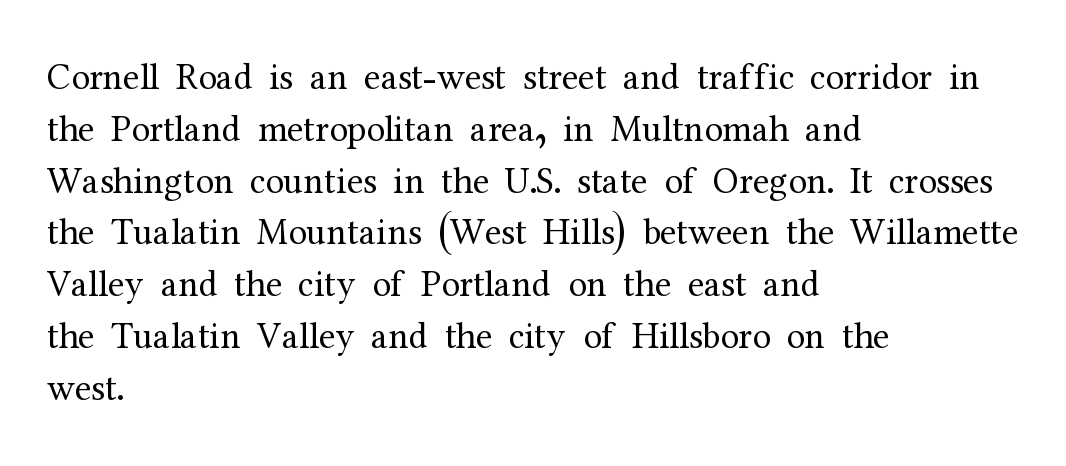
{"serif": "yes", "italic": "no", "bold": "no", "weight": "regular", "width": "normal", "stroke_contrast": "medium", "x_height": "medium", "monospaced": "no", "underline": "no", "align": "left", "line_spacing": "normal", "line_spacing_ratio": 1.4, "letter_spacing": "normal", "letter_spacing_em": 0.0, "glyph_px": 37}
